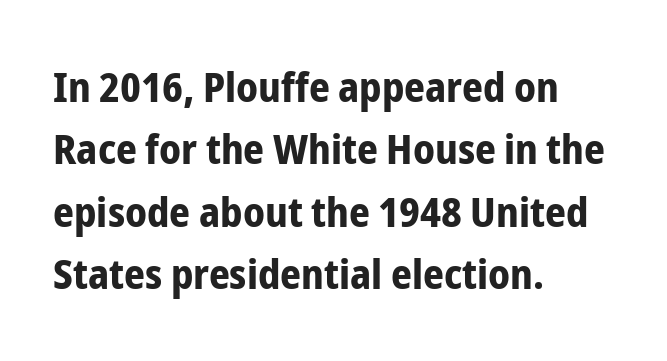
The image shows 41 px bold, condensed sans-serif type, upright; set left-aligned, normal line spacing (1.52x), normal letter spacing, not underlined; low stroke contrast and a medium x-height.
